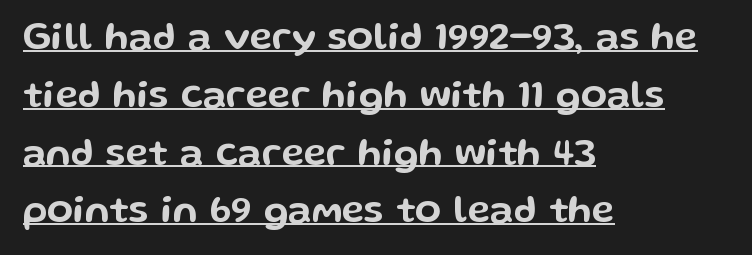
{"serif": "no", "italic": "no", "width": "wide", "stroke_contrast": "low", "x_height": "medium", "monospaced": "no", "underline": "yes", "align": "left", "line_spacing": "normal", "line_spacing_ratio": 1.52, "letter_spacing": "normal", "letter_spacing_em": 0.0, "glyph_px": 38}
